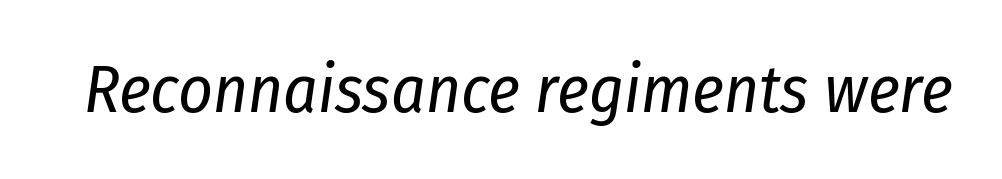
Q: Is the text bold? A: No.
Q: Is the text italic (slanted)? A: Yes, it leans right by about 8 degrees.
Q: Is the text underlined? A: No.
Q: Is the spacing between letters normal or unusually wide? A: Normal.
Q: Width (condensed, normal, or wide)? A: Condensed.
Q: Stroke contrast? A: Low.
Q: x-height? A: Medium.
Q: Monospaced? A: No.
